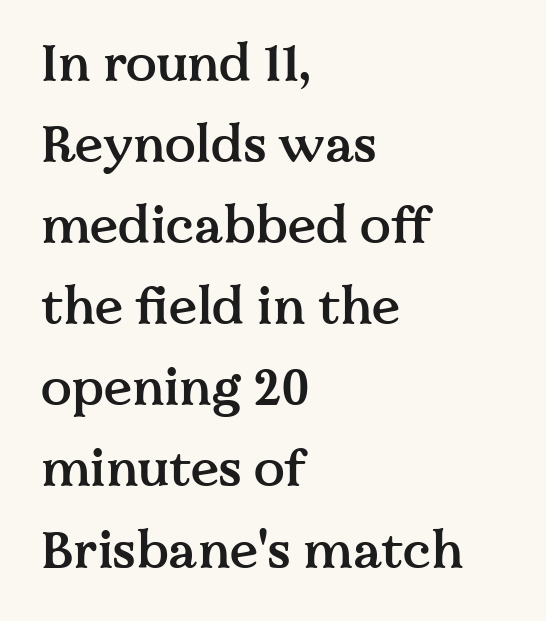
Q: Is the text bold? A: Semi-bold.
Q: Is the text italic (slanted)? A: No, it is upright.
Q: Is the typeface a serif or a sans-serif typeface? A: Serif.
Q: Is the text underlined? A: No.
Q: How is the paragraph aligned? A: Left-aligned.
Q: Is the spacing between letters normal or unusually wide? A: Normal.
Q: Is the spacing between lines tight, normal or loose? A: Normal.
Q: Width (condensed, normal, or wide)? A: Normal.
Q: Stroke contrast? A: Medium.
Q: x-height? A: Medium.
Q: Monospaced? A: No.
